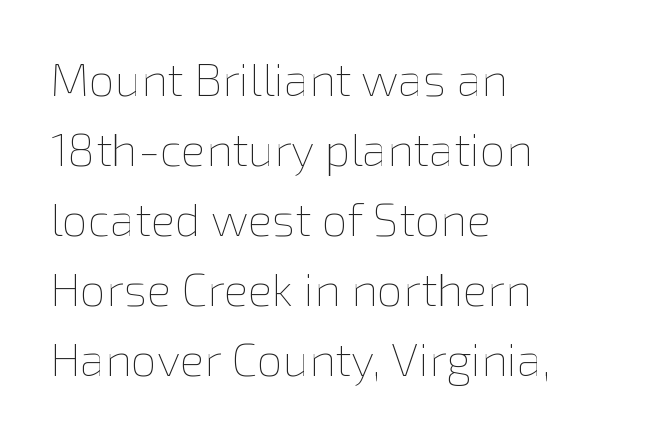
The image shows 46 px thin type, upright; set left-aligned, normal line spacing (1.52x), normal letter spacing, not underlined; low stroke contrast and a medium x-height.
